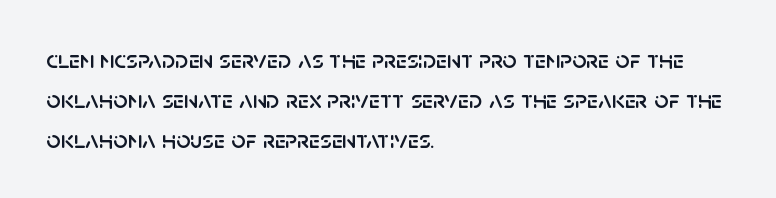
{"italic": "no", "underline": "no", "align": "left", "line_spacing": "normal", "line_spacing_ratio": 1.6, "letter_spacing": "normal", "letter_spacing_em": 0.0, "glyph_px": 25}
